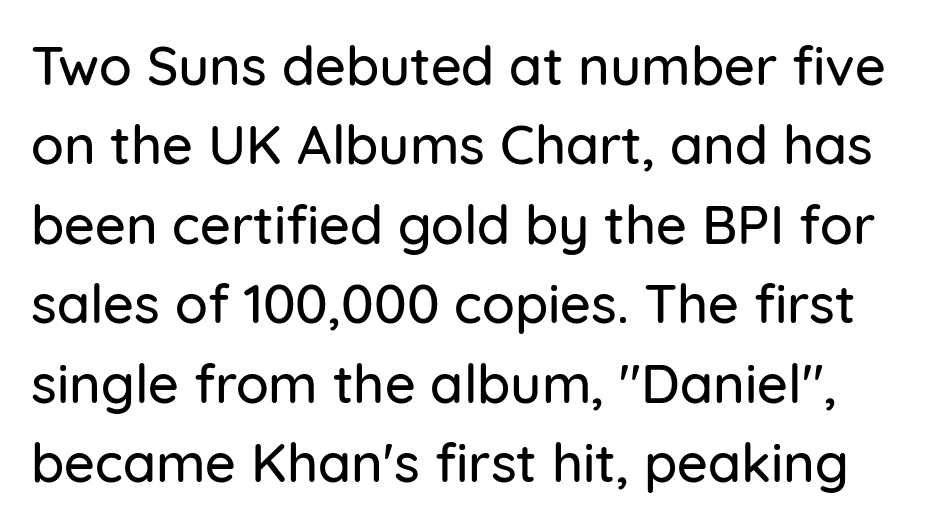
The image shows 54 px sans-serif type, upright; set normal line spacing (1.47x), normal letter spacing, not underlined; low stroke contrast and a medium x-height.
